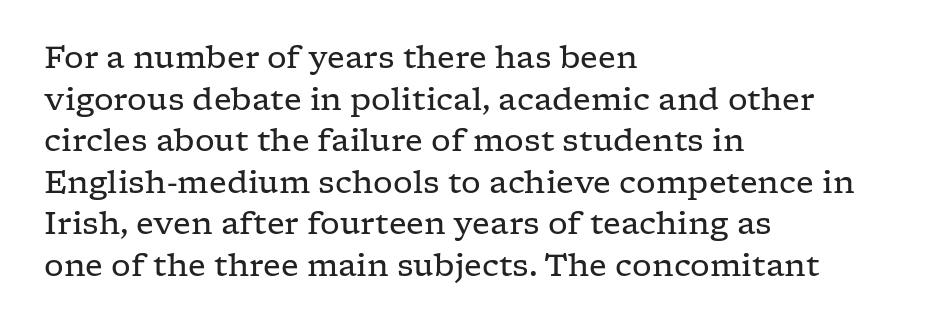
Notice how the stems are strictly vertical — no italics here. Underlining? Definitely not there. Here the designer chose a conventional face with non-uniform glyph widths. The vertical gap from one line to the next is medium. Characters follow at the spacing the type designer built in. In terms of letterform style, serifs are clearly present.
